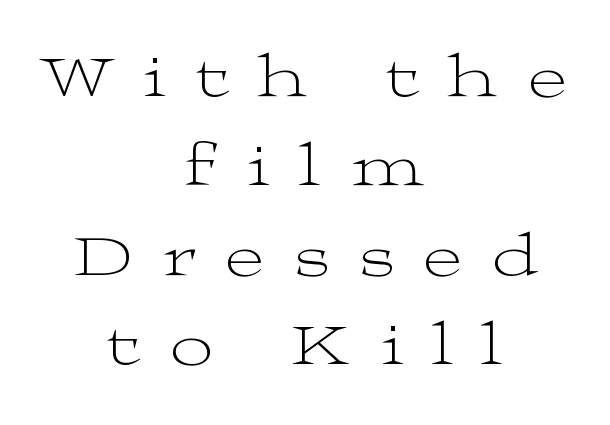
The image shows 60 px light, wide serif type, upright; set centered, normal line spacing (1.49x), unusually wide letter spacing (+0.5 em), not underlined; medium stroke contrast and a medium x-height.
